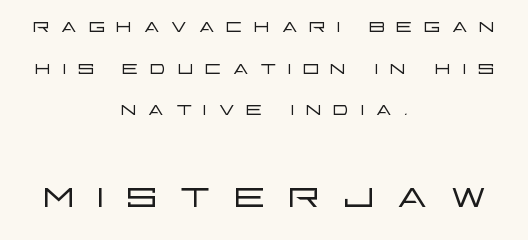
Loose tracking; the words dissolve into strings of separated letters. Stroke mass is kept to a normal reading level or below. Clear beneath every line of the passage. Bigger letters appear in the bottom chunk; the top chunk is reduced. The letters stand straight up with perfectly vertical stems. Caption: multi-line text, centered on the measure.
